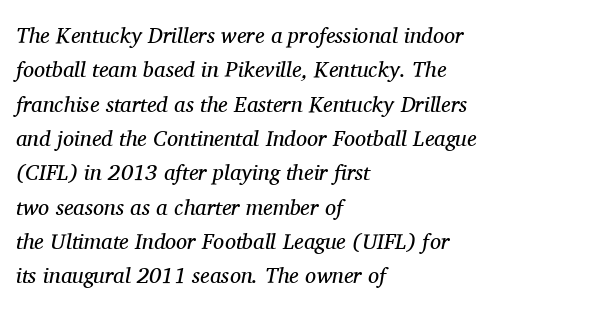
Q: Is the text bold? A: No.
Q: Is the text italic (slanted)? A: Yes, it leans right by about 11 degrees.
Q: Is the text underlined? A: No.
Q: How is the paragraph aligned? A: Left-aligned.
Q: Is the spacing between letters normal or unusually wide? A: Normal.
Q: Is the spacing between lines tight, normal or loose? A: Normal.
